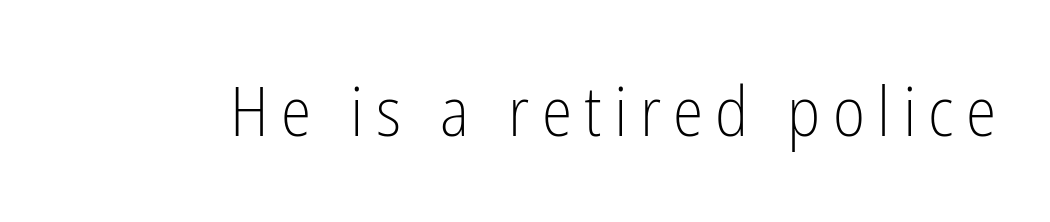
{"serif": "no", "italic": "no", "bold": "no", "weight": "light", "width": "condensed", "stroke_contrast": "low", "x_height": "medium", "monospaced": "no", "underline": "no", "glyph_px": 69}
